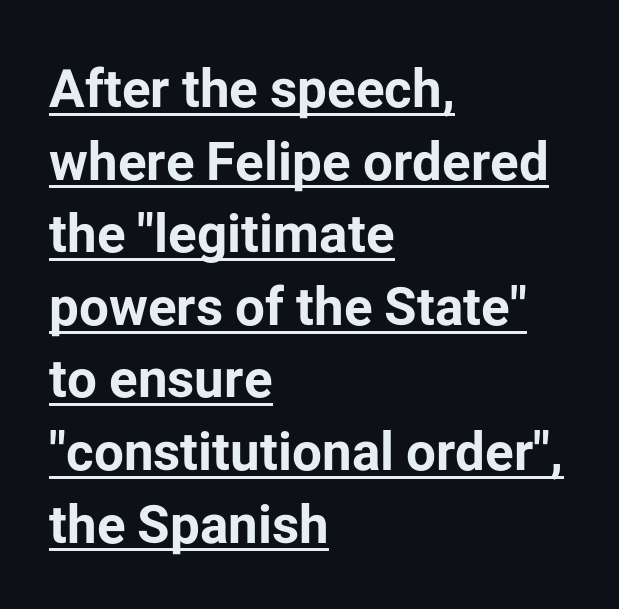
Q: Is the text bold? A: Yes.
Q: Is the text italic (slanted)? A: No, it is upright.
Q: Is the typeface a serif or a sans-serif typeface? A: Sans-serif.
Q: Is the text underlined? A: Yes.
Q: How is the paragraph aligned? A: Left-aligned.
Q: Is the spacing between letters normal or unusually wide? A: Normal.
Q: Is the spacing between lines tight, normal or loose? A: Normal.
Q: Width (condensed, normal, or wide)? A: Normal.
Q: Stroke contrast? A: Low.
Q: x-height? A: Medium.
Q: Monospaced? A: No.
